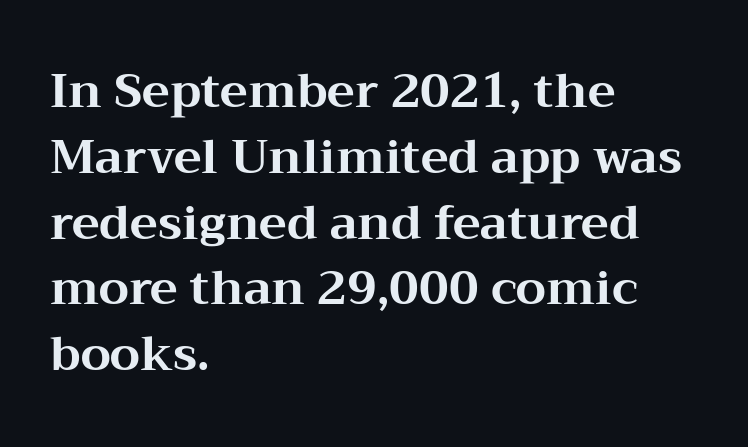
Q: Is the text bold? A: Yes.
Q: Is the text italic (slanted)? A: No, it is upright.
Q: Is the typeface a serif or a sans-serif typeface? A: Serif.
Q: Is the text underlined? A: No.
Q: How is the paragraph aligned? A: Left-aligned.
Q: Is the spacing between letters normal or unusually wide? A: Normal.
Q: Is the spacing between lines tight, normal or loose? A: Normal.
Q: Width (condensed, normal, or wide)? A: Wide.
Q: Stroke contrast? A: Medium.
Q: x-height? A: Medium.
Q: Monospaced? A: No.
